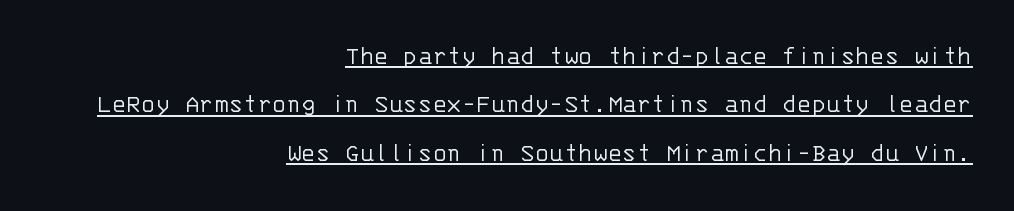
{"italic": "no", "bold": "no", "underline": "yes", "align": "right", "line_spacing_ratio": 1.79, "letter_spacing": "normal", "letter_spacing_em": 0.0, "glyph_px": 27}
